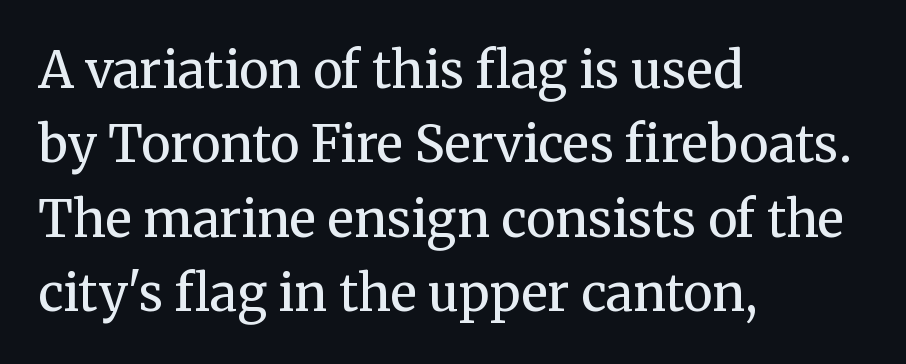
{"serif": "yes", "italic": "no", "bold": "no", "weight": "regular", "width": "normal", "stroke_contrast": "medium", "x_height": "medium", "monospaced": "no", "underline": "no", "align": "left", "line_spacing": "normal", "line_spacing_ratio": 1.49, "letter_spacing": "normal", "letter_spacing_em": 0.0, "glyph_px": 50}
